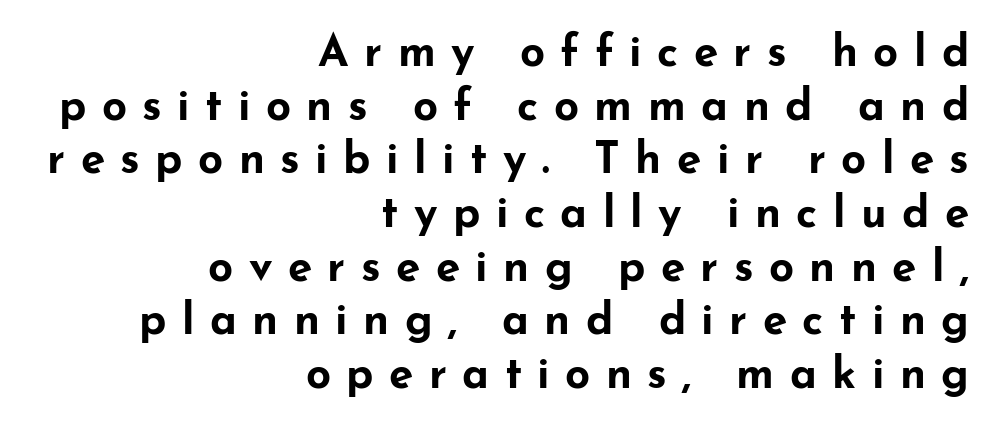
{"serif": "no", "italic": "no", "bold": "yes", "weight": "bold", "width": "wide", "stroke_contrast": "low", "x_height": "small", "monospaced": "no", "underline": "no", "align": "right", "line_spacing_ratio": 1.22, "letter_spacing": "wide", "letter_spacing_em": 0.35, "glyph_px": 44}
